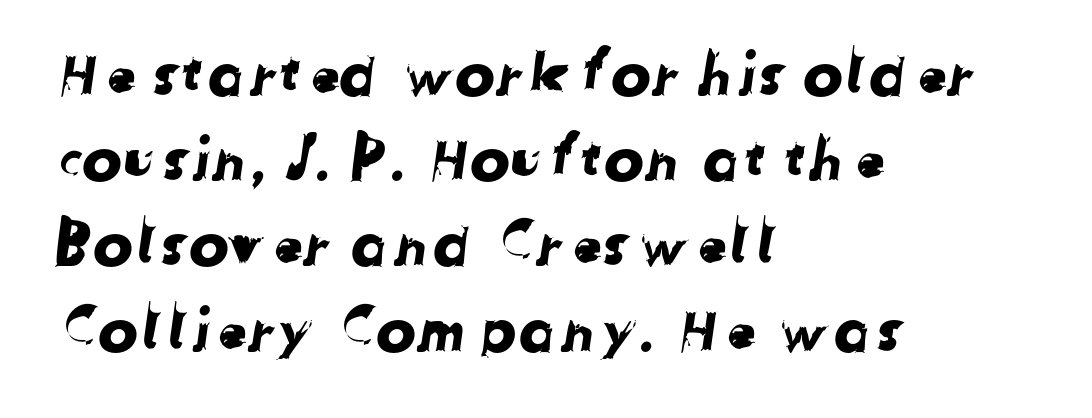
The image shows 60 px sans-serif type; set left-aligned, normal line spacing (1.42x), normal letter spacing, not underlined; low stroke contrast and a medium x-height.
